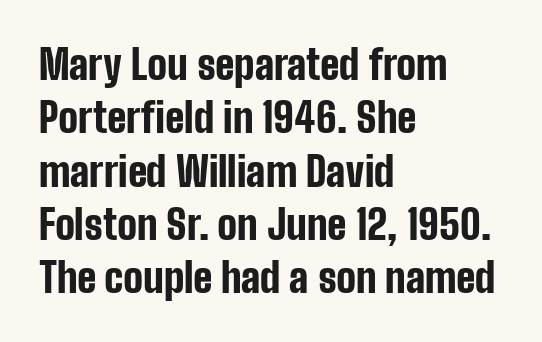
Q: Is the text bold? A: Yes.
Q: Is the text italic (slanted)? A: No, it is upright.
Q: Is the typeface a serif or a sans-serif typeface? A: Sans-serif.
Q: Is the text underlined? A: No.
Q: How is the paragraph aligned? A: Left-aligned.
Q: Is the spacing between letters normal or unusually wide? A: Normal.
Q: Is the spacing between lines tight, normal or loose? A: Normal.
Q: Width (condensed, normal, or wide)? A: Condensed.
Q: Stroke contrast? A: Low.
Q: x-height? A: Medium.
Q: Monospaced? A: No.
